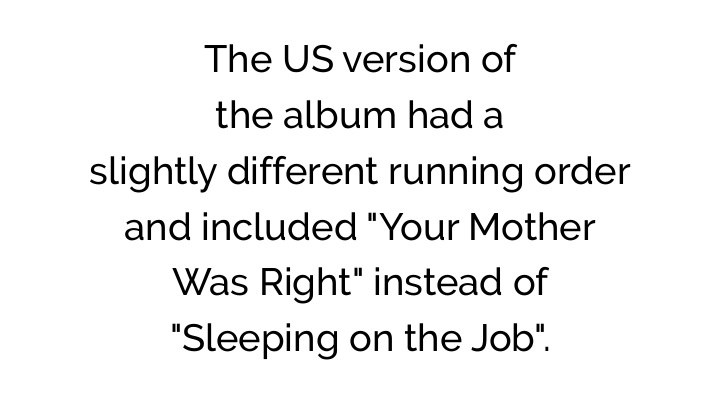
{"serif": "no", "italic": "no", "bold": "no", "weight": "regular", "width": "normal", "stroke_contrast": "low", "x_height": "medium", "monospaced": "no", "underline": "no", "align": "center", "line_spacing": "normal", "line_spacing_ratio": 1.47, "letter_spacing": "normal", "letter_spacing_em": 0.0, "glyph_px": 38}
